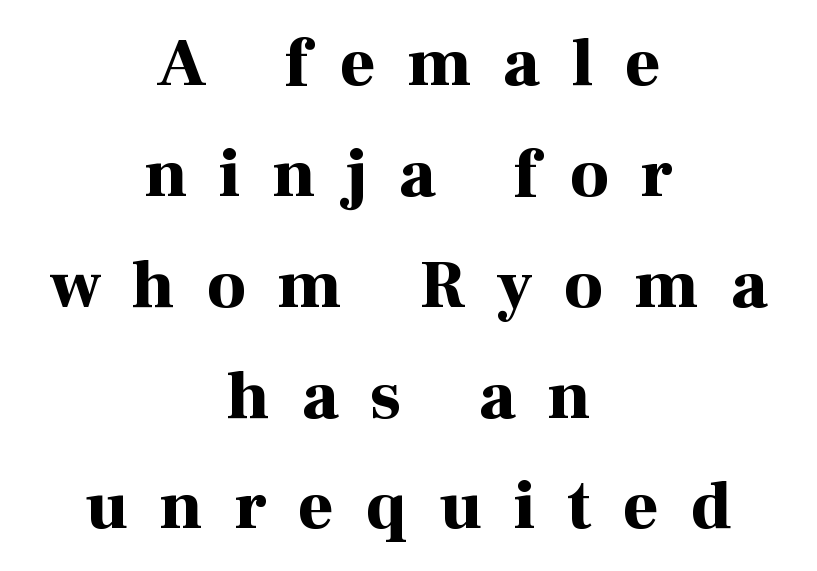
Q: Is the text bold? A: Yes.
Q: Is the text italic (slanted)? A: No, it is upright.
Q: Is the typeface a serif or a sans-serif typeface? A: Serif.
Q: Is the text underlined? A: No.
Q: How is the paragraph aligned? A: Centered.
Q: Is the spacing between letters normal or unusually wide? A: Unusually wide.
Q: Is the spacing between lines tight, normal or loose? A: Normal.
Q: Width (condensed, normal, or wide)? A: Normal.
Q: Stroke contrast? A: High.
Q: x-height? A: Medium.
Q: Monospaced? A: No.
